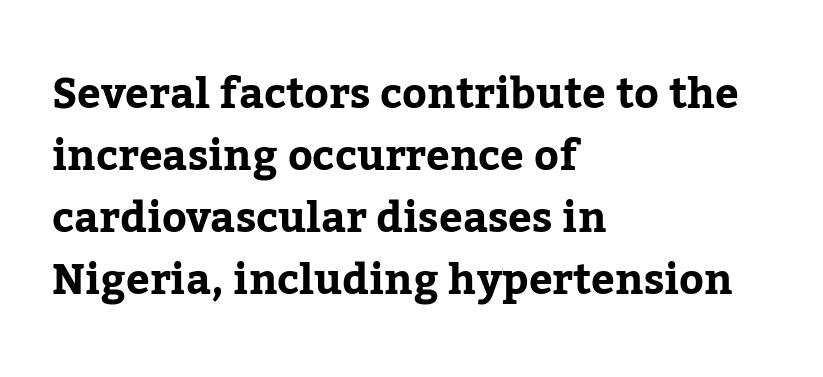
{"serif": "yes", "italic": "no", "width": "normal", "stroke_contrast": "low", "x_height": "medium", "monospaced": "no", "underline": "no", "align": "left", "line_spacing": "normal", "line_spacing_ratio": 1.48, "letter_spacing": "normal", "letter_spacing_em": 0.0, "glyph_px": 42}
